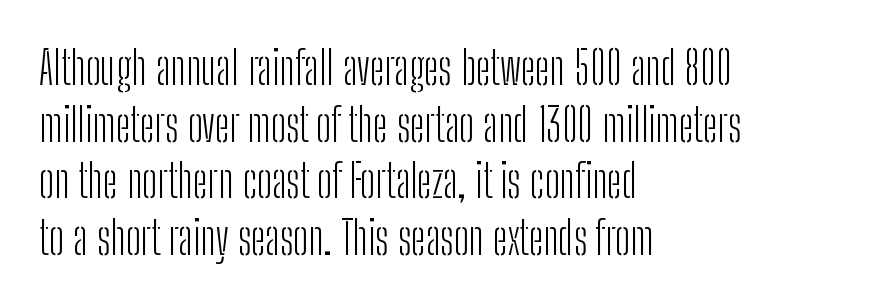
The image shows 46 px light, condensed sans-serif type, upright; set left-aligned, line spacing 1.23x, normal letter spacing, not underlined; low stroke contrast and a medium x-height.
